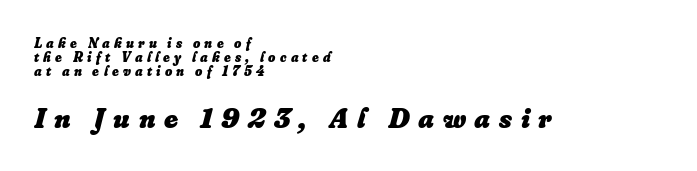
Q: Is the text bold? A: Yes.
Q: Is the text italic (slanted)? A: Yes, it leans right by about 16 degrees.
Q: Is the text underlined? A: No.
Q: How is the paragraph aligned? A: Left-aligned.
Q: Is the spacing between letters normal or unusually wide? A: Unusually wide.
Q: Is the spacing between lines tight, normal or loose? A: Tight.
Q: Which block of text is set in a larger size, the first (top) or the second (bottom)? A: The second (bottom) one.
Q: Width (condensed, normal, or wide)? A: Normal.
Q: Stroke contrast? A: Low.
Q: x-height? A: Small.
Q: Monospaced? A: No.
